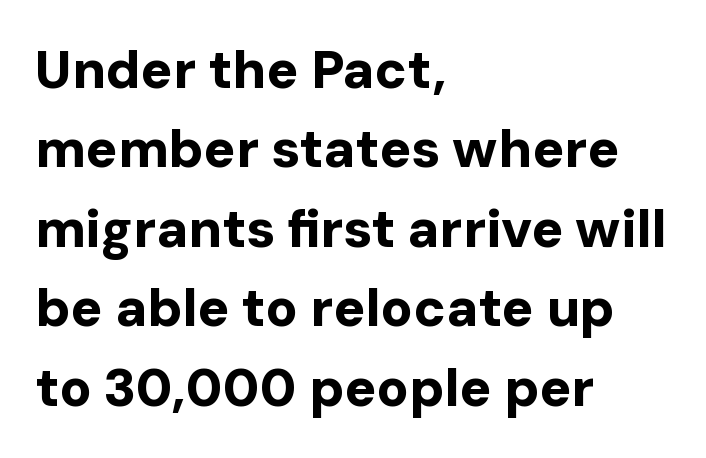
{"serif": "no", "italic": "no", "bold": "yes", "weight": "bold", "width": "normal", "stroke_contrast": "low", "x_height": "medium", "monospaced": "no", "underline": "no", "align": "left", "line_spacing": "normal", "line_spacing_ratio": 1.5, "letter_spacing": "normal", "letter_spacing_em": 0.0, "glyph_px": 53}
